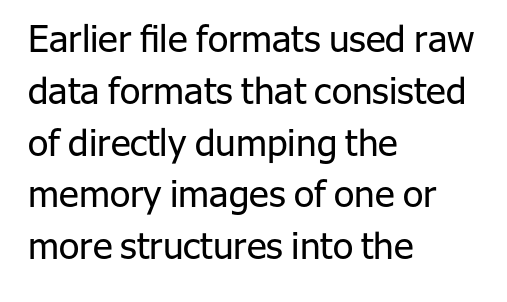
These lines keep a tight, regular rhythm from letter to letter. No feet cap the strokes, marking this as sans-serif type. The passage shown is typed in a proportional face where columns would drift. Weight class: somewhere from thin through regular. The rendering anchors every line to the left-hand side. Nobody drew a line under any word here.
